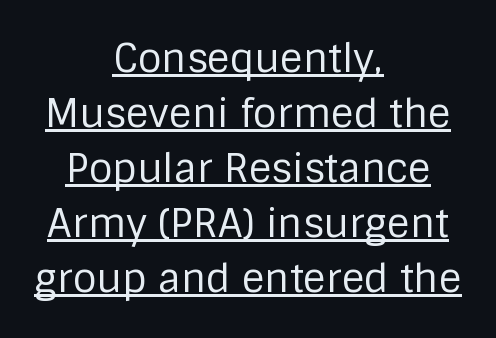
{"serif": "no", "italic": "no", "bold": "no", "weight": "regular", "width": "normal", "stroke_contrast": "low", "x_height": "large", "monospaced": "no", "underline": "yes", "align": "center", "line_spacing": "normal", "line_spacing_ratio": 1.41, "letter_spacing": "normal", "letter_spacing_em": 0.0, "glyph_px": 39}
